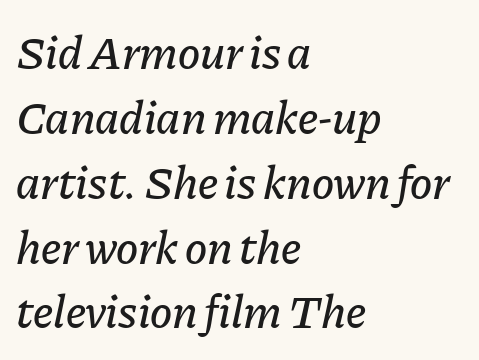
Q: Is the text italic (slanted)? A: Yes, it leans right by about 11 degrees.
Q: Is the text underlined? A: No.
Q: How is the paragraph aligned? A: Left-aligned.
Q: Is the spacing between letters normal or unusually wide? A: Normal.
Q: Is the spacing between lines tight, normal or loose? A: Normal.
Q: Width (condensed, normal, or wide)? A: Normal.
Q: Stroke contrast? A: Low.
Q: x-height? A: Medium.
Q: Monospaced? A: No.
